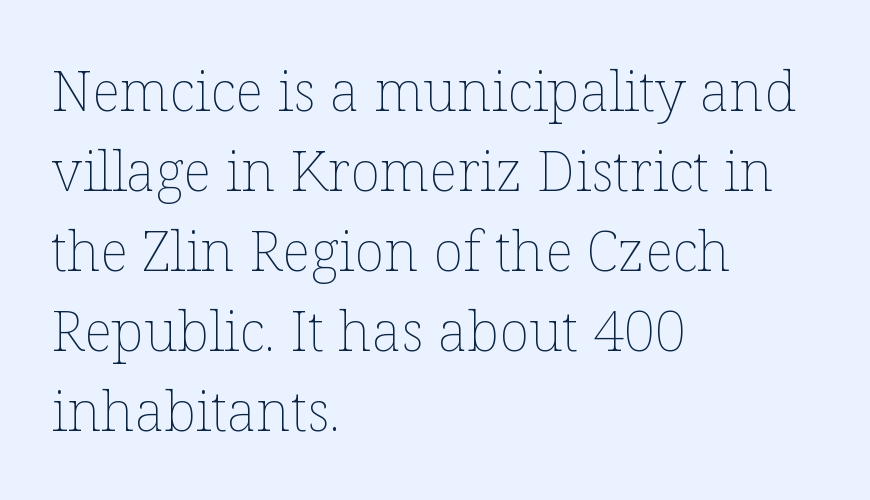
The image shows 56 px thin type, upright; set left-aligned, normal line spacing (1.43x), normal letter spacing, not underlined; low stroke contrast and a medium x-height.
